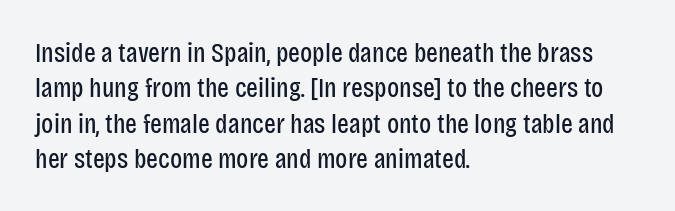
{"serif": "no", "italic": "no", "bold": "no", "weight": "regular", "width": "condensed", "stroke_contrast": "low", "x_height": "large", "monospaced": "no", "underline": "no", "align": "left", "line_spacing": "normal", "line_spacing_ratio": 1.26, "letter_spacing": "normal", "letter_spacing_em": 0.0, "glyph_px": 28}
